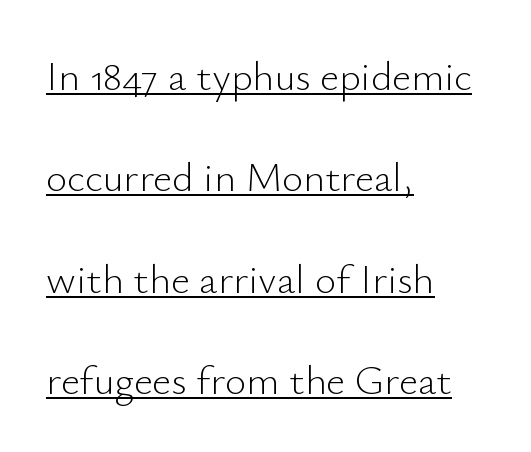
{"serif": "no", "italic": "no", "bold": "no", "weight": "light", "width": "normal", "stroke_contrast": "low", "x_height": "small", "monospaced": "no", "underline": "yes", "align": "left", "line_spacing": "loose", "line_spacing_ratio": 2.47, "letter_spacing": "normal", "letter_spacing_em": 0.0, "glyph_px": 41}
